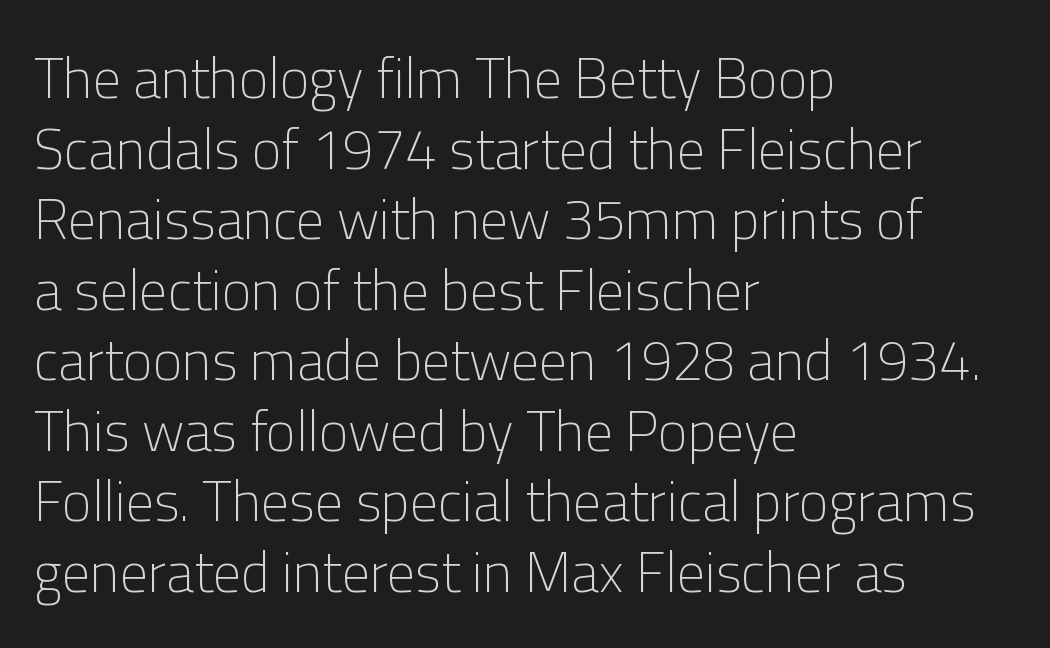
The image shows 56 px light sans-serif type, upright; set left-aligned, normal line spacing (1.26x), normal letter spacing, not underlined; low stroke contrast and a medium x-height.
